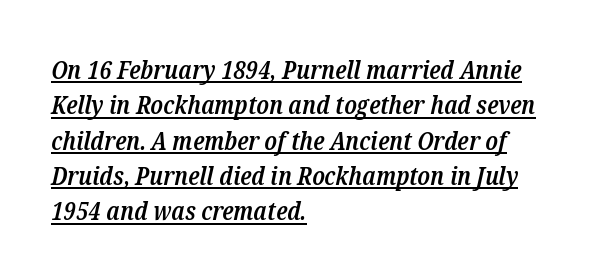
The image shows 26 px text type, italic (leaning right); set left-aligned, normal line spacing (1.36x), normal letter spacing, underlined.
